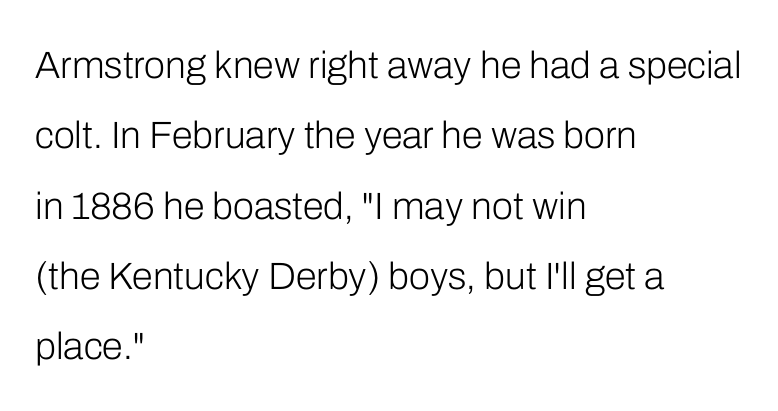
The paragraph shown leans on its left margin. Summary of weight: not heavy and not bold. The face used here is proportionally spaced, like ordinary book or web type. The specimen omits any rule beneath the text block's lines.
